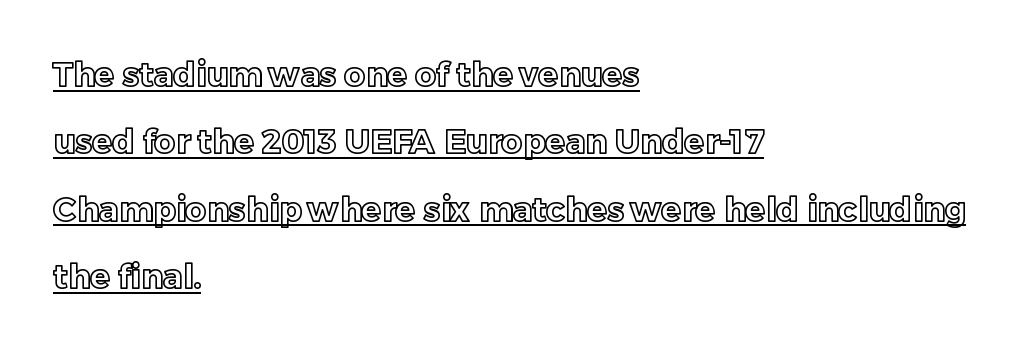
Q: Is the text italic (slanted)? A: No, it is upright.
Q: Is the text underlined? A: Yes.
Q: How is the paragraph aligned? A: Left-aligned.
Q: Is the spacing between letters normal or unusually wide? A: Normal.
Q: Is the spacing between lines tight, normal or loose? A: Loose.
Q: Width (condensed, normal, or wide)? A: Normal.
Q: x-height? A: Medium.
Q: Monospaced? A: No.
